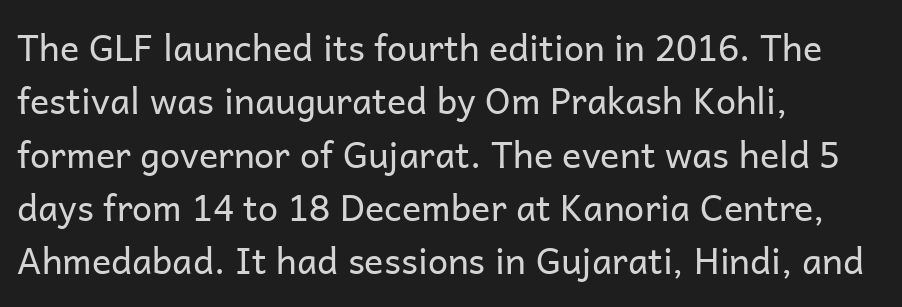
The image shows 36 px regular-weight sans-serif type, upright; set left-aligned, normal line spacing (1.48x), normal letter spacing, not underlined; low stroke contrast and a medium x-height.
